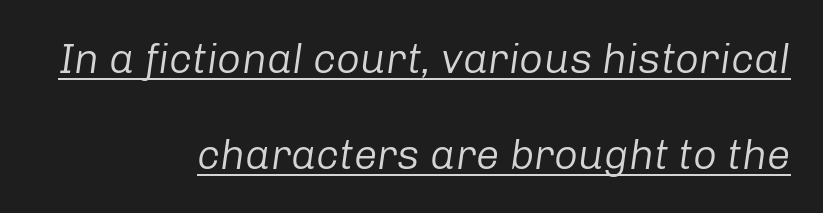
Q: Is the text bold? A: No.
Q: Is the text italic (slanted)? A: Yes, it leans right by about 8 degrees.
Q: Is the text underlined? A: Yes.
Q: How is the paragraph aligned? A: Right-aligned.
Q: Is the spacing between letters normal or unusually wide? A: Normal.
Q: Is the spacing between lines tight, normal or loose? A: Loose.
Q: Width (condensed, normal, or wide)? A: Normal.
Q: Stroke contrast? A: Low.
Q: x-height? A: Medium.
Q: Monospaced? A: No.
